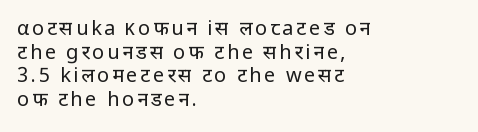
A classic flush-left, rag-right setting is used for this passage. Glance below the letters and you will spot only blank space. Posture: vertical. The font sits on the lighter half of the weight spectrum, regular included.
